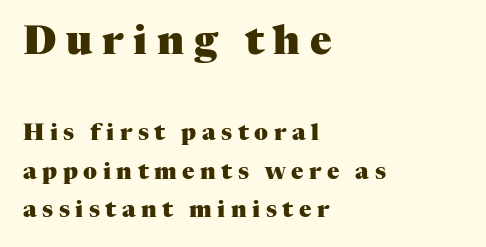
The image shows 40 px heavy serif type, upright; set left-aligned, normal line spacing (1.68x), unusually wide letter spacing (+0.24 em), not underlined; the first (top) block is 1.74x larger; medium stroke contrast and a medium x-height.
